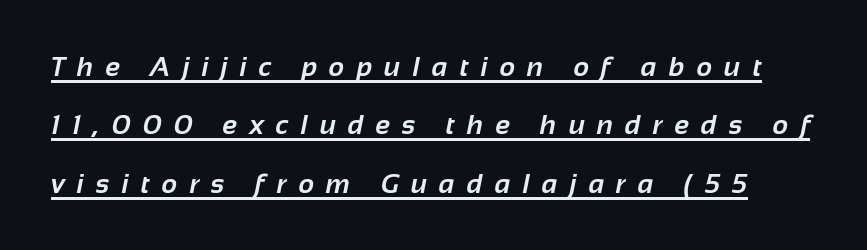
Q: Is the text bold? A: Yes.
Q: Is the text underlined? A: Yes.
Q: Is the spacing between letters normal or unusually wide? A: Unusually wide.
Q: Is the spacing between lines tight, normal or loose? A: Loose.
